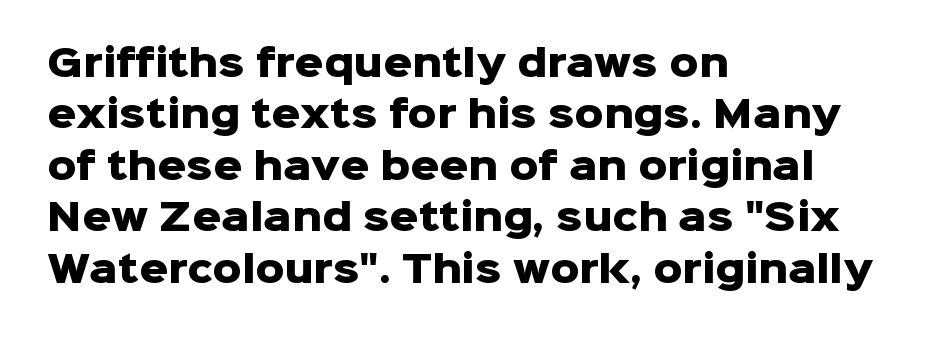
The passage shown has conventional tracking throughout. Spacing verdict: proportional, widths tailored to each character. These lines are set flush left with a ragged right edge. Examine the stroke ends and you'll find no serifs. Do the letters lean? They stand straight. The block of text has a typical density, with ordinary space between rows.
